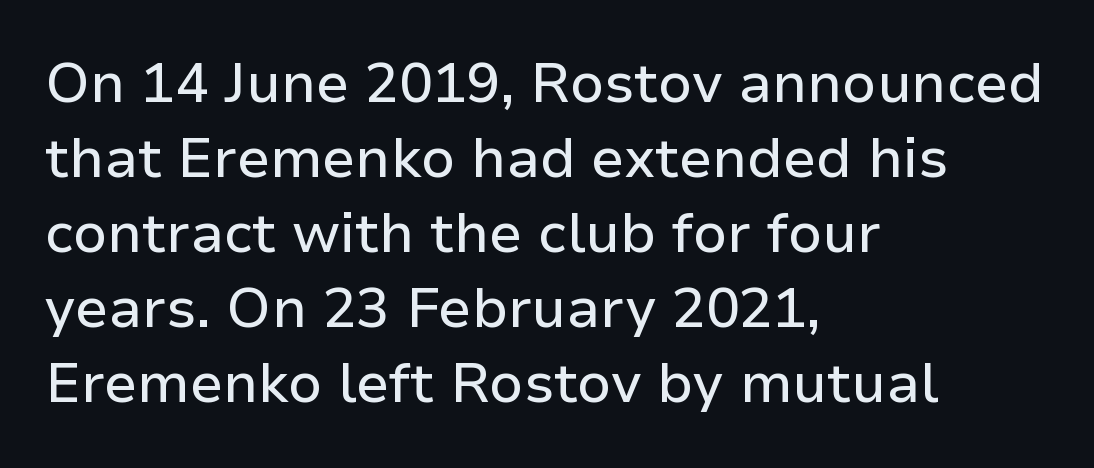
Ascenders rise straight up at ninety degrees. Beneath every word, the page is bare. Examine the stroke ends and you'll find no serifs. Caption: standard tracking, unaltered. A typesetter would call this proportional, since set widths differ per character. The passage shown stacks its lines at a standard gap.
